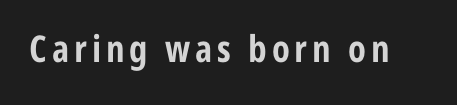
The image shows 37 px bold, condensed sans-serif type, upright; set not underlined; low stroke contrast and a medium x-height.
